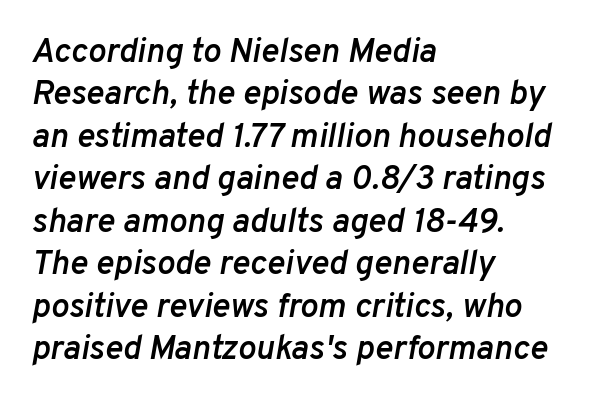
{"italic": "yes", "lean": "right", "slant_degrees": 10, "bold": "semi", "weight": "semibold", "width": "normal", "stroke_contrast": "low", "x_height": "medium", "monospaced": "no", "underline": "no", "align": "left", "line_spacing": "normal", "line_spacing_ratio": 1.25, "letter_spacing": "normal", "letter_spacing_em": 0.0, "glyph_px": 34}
